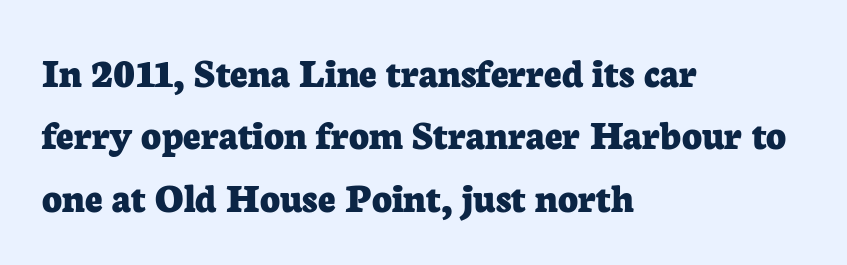
{"serif": "yes", "italic": "no", "bold": "yes", "weight": "bold", "width": "normal", "stroke_contrast": "low", "x_height": "medium", "monospaced": "no", "underline": "no", "align": "left", "line_spacing": "normal", "line_spacing_ratio": 1.45, "letter_spacing": "normal", "letter_spacing_em": 0.0, "glyph_px": 43}
